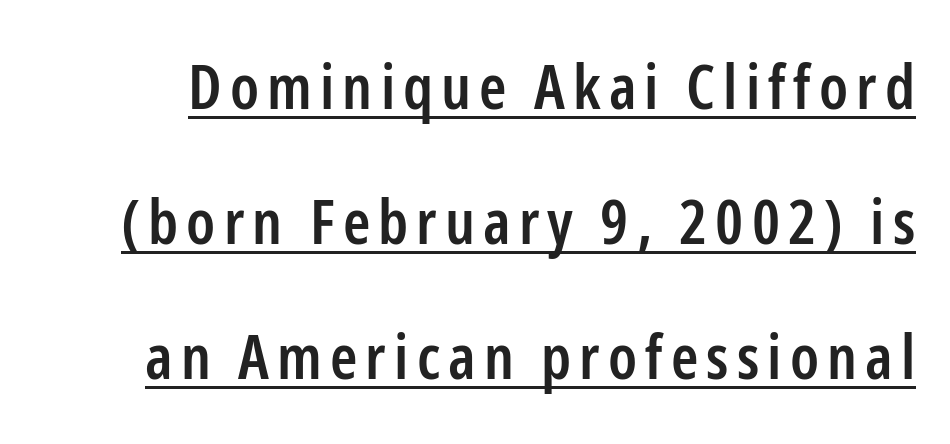
{"serif": "no", "italic": "no", "bold": "semi", "weight": "semibold", "width": "condensed", "stroke_contrast": "low", "x_height": "medium", "monospaced": "no", "underline": "yes", "line_spacing": "loose", "line_spacing_ratio": 2.18, "glyph_px": 62}
